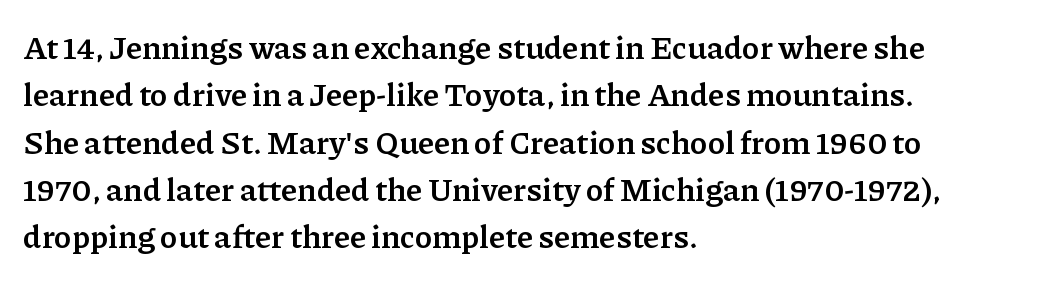
{"serif": "yes", "italic": "no", "bold": "yes", "weight": "semibold", "width": "normal", "stroke_contrast": "low", "x_height": "medium", "monospaced": "no", "underline": "no", "align": "left", "line_spacing": "normal", "line_spacing_ratio": 1.48, "letter_spacing": "normal", "letter_spacing_em": 0.0, "glyph_px": 32}
